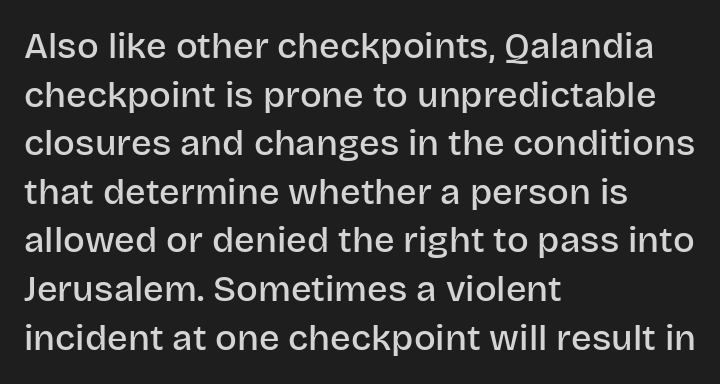
Q: Is the text bold? A: Semi-bold.
Q: Is the text italic (slanted)? A: No, it is upright.
Q: Is the typeface a serif or a sans-serif typeface? A: Sans-serif.
Q: Is the text underlined? A: No.
Q: How is the paragraph aligned? A: Left-aligned.
Q: Is the spacing between letters normal or unusually wide? A: Normal.
Q: Is the spacing between lines tight, normal or loose? A: Normal.
Q: Width (condensed, normal, or wide)? A: Normal.
Q: Stroke contrast? A: Low.
Q: x-height? A: Large.
Q: Monospaced? A: No.
